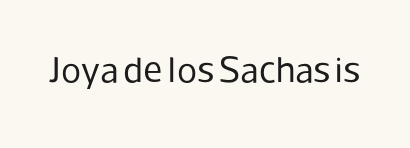
Q: Is the text bold? A: No.
Q: Is the text italic (slanted)? A: No, it is upright.
Q: Is the typeface a serif or a sans-serif typeface? A: Sans-serif.
Q: Is the text underlined? A: No.
Q: Is the spacing between letters normal or unusually wide? A: Normal.
Q: Width (condensed, normal, or wide)? A: Normal.
Q: Stroke contrast? A: Low.
Q: x-height? A: Medium.
Q: Monospaced? A: No.
